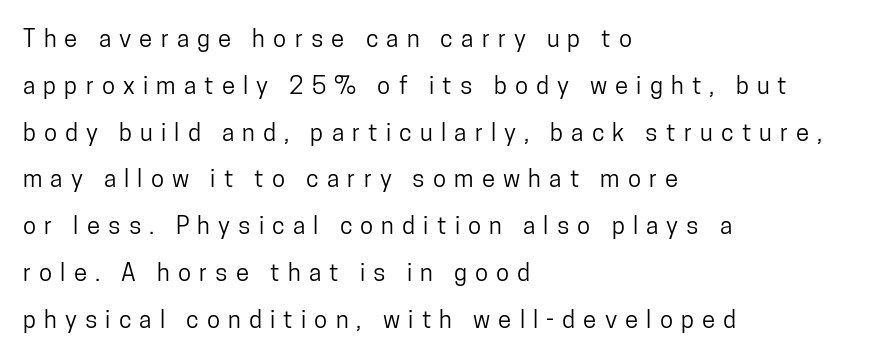
Q: Is the text italic (slanted)? A: No, it is upright.
Q: Is the text underlined? A: No.
Q: How is the paragraph aligned? A: Left-aligned.
Q: Is the spacing between letters normal or unusually wide? A: Unusually wide.
Q: Is the spacing between lines tight, normal or loose? A: Loose.
